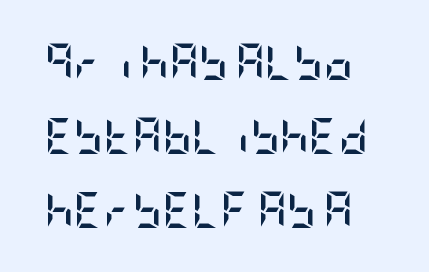
The image shows 36 px semibold, condensed sans-serif type, upright; set loose line spacing (2.05x), normal letter spacing, not underlined; low stroke contrast and a large x-height.
